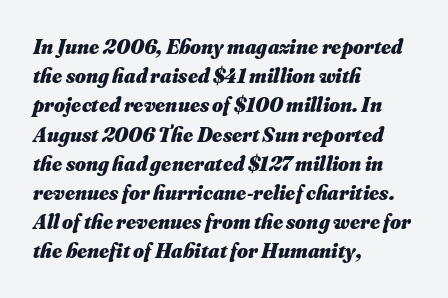
Q: Is the text bold? A: Yes.
Q: Is the text italic (slanted)? A: Yes, it leans right by about 16 degrees.
Q: Is the text underlined? A: No.
Q: How is the paragraph aligned? A: Left-aligned.
Q: Is the spacing between letters normal or unusually wide? A: Normal.
Q: Is the spacing between lines tight, normal or loose? A: Normal.
